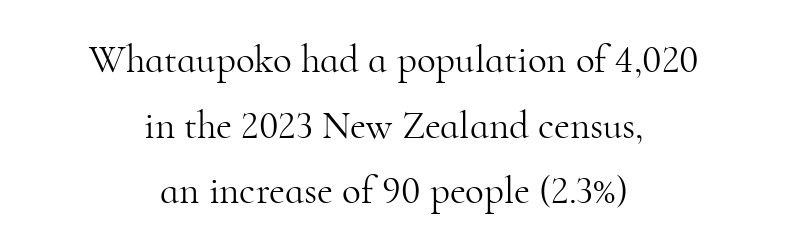
Examine the stroke ends and you'll spot serifs. This sample uses plain, unmodified letter spacing. Each letter keeps its own natural width here, so spacing adapts to shape. Plain, unruled lines of type.
